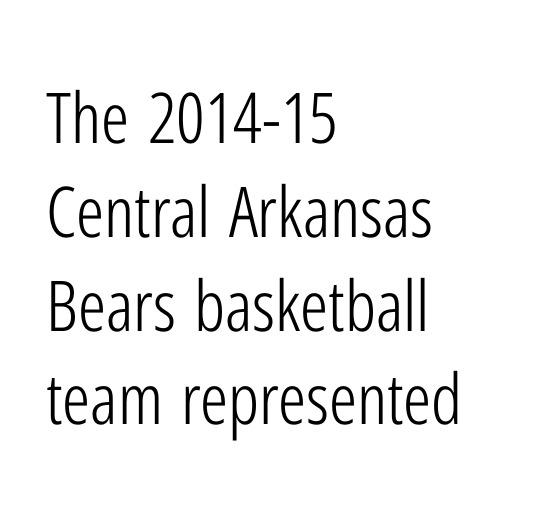
{"serif": "no", "italic": "no", "bold": "no", "weight": "light", "width": "condensed", "stroke_contrast": "low", "x_height": "medium", "monospaced": "no", "underline": "no", "align": "left", "line_spacing": "normal", "line_spacing_ratio": 1.34, "letter_spacing": "normal", "letter_spacing_em": 0.0, "glyph_px": 70}
